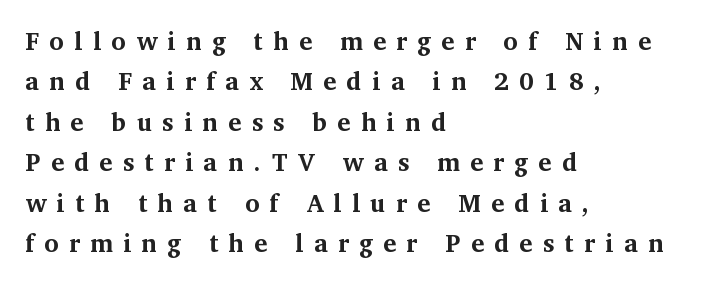
{"italic": "no", "bold": "yes", "underline": "no", "align": "left", "line_spacing": "normal", "line_spacing_ratio": 1.62, "letter_spacing": "wide", "letter_spacing_em": 0.41, "glyph_px": 25}
